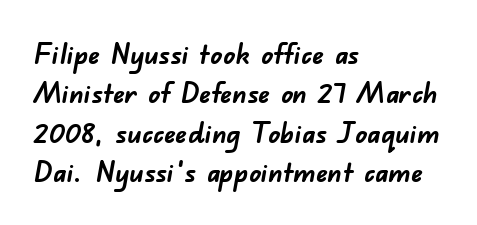
The image shows 29 px semibold sans-serif type; set left-aligned, normal line spacing (1.36x), normal letter spacing, not underlined; low stroke contrast and a small x-height.
